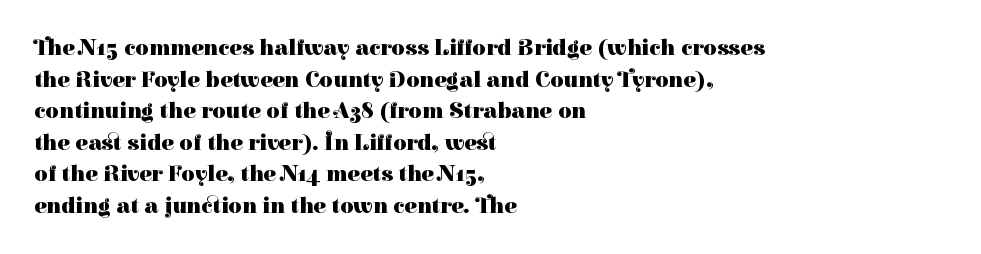
{"italic": "no", "bold": "yes", "underline": "no", "align": "left", "line_spacing": "normal", "line_spacing_ratio": 1.37, "letter_spacing": "normal", "letter_spacing_em": 0.0, "glyph_px": 23}
